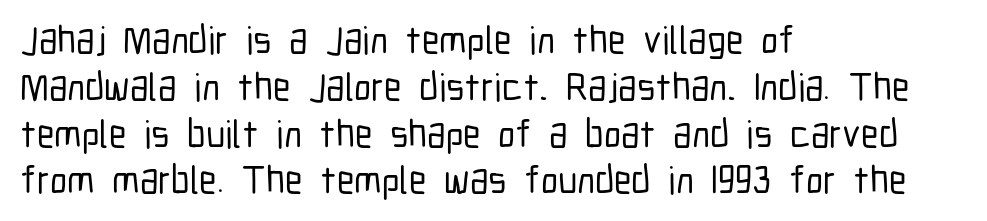
{"serif": "no", "italic": "no", "width": "condensed", "stroke_contrast": "low", "x_height": "medium", "monospaced": "no", "underline": "no", "align": "left", "line_spacing_ratio": 1.2, "letter_spacing": "normal", "letter_spacing_em": 0.0, "glyph_px": 39}
